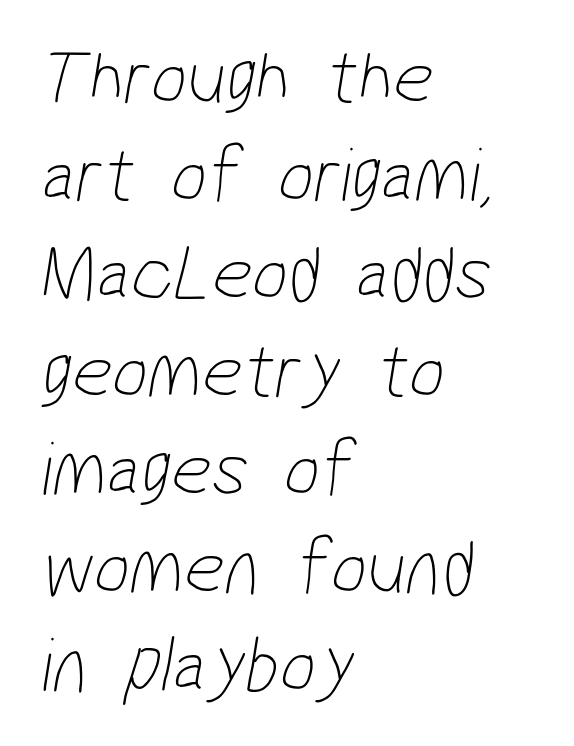
The typesetting does not lean heavy: it is not bold. Visually the block forms a straight wall on the left and a jagged coastline on the right. Compared with typical body copy, the letter spacing here is the same. Think of a printed novel: that variable character pitch is what you see here. Stroke terminals: plain, sans-serif. Anything drawn beneath the words? Only blank space.
